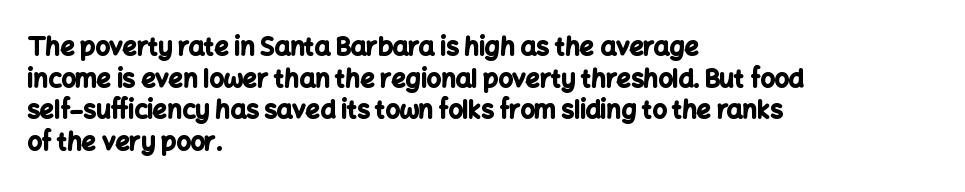
The image shows 25 px bold type, upright; set left-aligned, normal line spacing (1.27x), normal letter spacing, not underlined.
